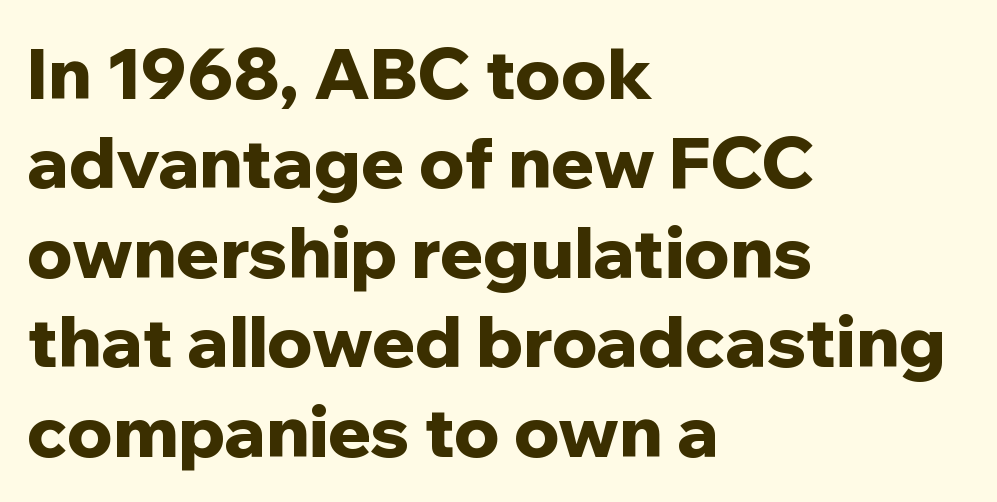
Q: Is the text bold? A: Yes.
Q: Is the text italic (slanted)? A: No, it is upright.
Q: Is the typeface a serif or a sans-serif typeface? A: Sans-serif.
Q: Is the text underlined? A: No.
Q: How is the paragraph aligned? A: Left-aligned.
Q: Is the spacing between letters normal or unusually wide? A: Normal.
Q: Is the spacing between lines tight, normal or loose? A: Normal.
Q: Width (condensed, normal, or wide)? A: Normal.
Q: Stroke contrast? A: Low.
Q: x-height? A: Medium.
Q: Monospaced? A: No.
